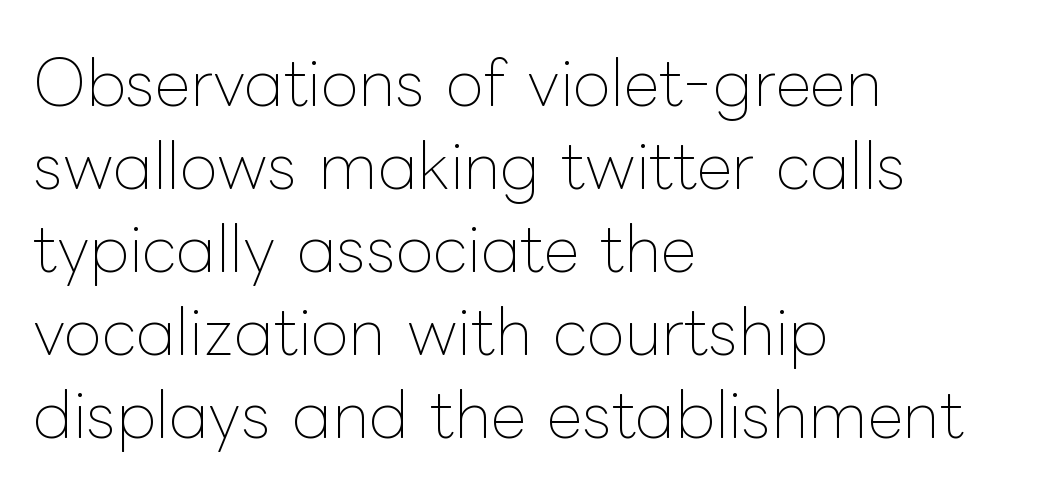
Q: Is the text bold? A: No.
Q: Is the text italic (slanted)? A: No, it is upright.
Q: Is the text underlined? A: No.
Q: How is the paragraph aligned? A: Left-aligned.
Q: Is the spacing between letters normal or unusually wide? A: Normal.
Q: Is the spacing between lines tight, normal or loose? A: Normal.
Q: Width (condensed, normal, or wide)? A: Normal.
Q: Stroke contrast? A: Low.
Q: x-height? A: Medium.
Q: Monospaced? A: No.
